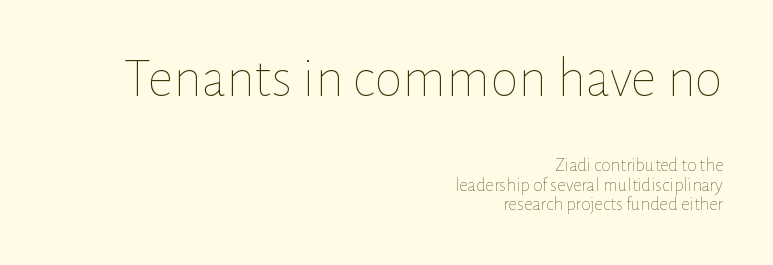
Q: Is the text bold? A: No.
Q: Is the text italic (slanted)? A: No, it is upright.
Q: Is the text underlined? A: No.
Q: How is the paragraph aligned? A: Right-aligned.
Q: Is the spacing between letters normal or unusually wide? A: Normal.
Q: Is the spacing between lines tight, normal or loose? A: Tight.
Q: Which block of text is set in a larger size, the first (top) or the second (bottom)? A: The first (top) one.
Q: Width (condensed, normal, or wide)? A: Normal.
Q: Stroke contrast? A: Low.
Q: x-height? A: Medium.
Q: Monospaced? A: No.
